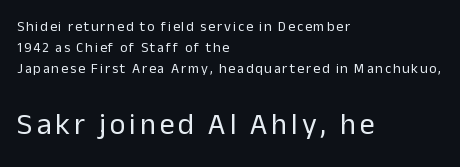
The image shows 30 px regular-weight sans-serif type, upright; set left-aligned, normal line spacing (1.49x), not underlined; the second (bottom) block is 2.14x larger; low stroke contrast and a medium x-height.
